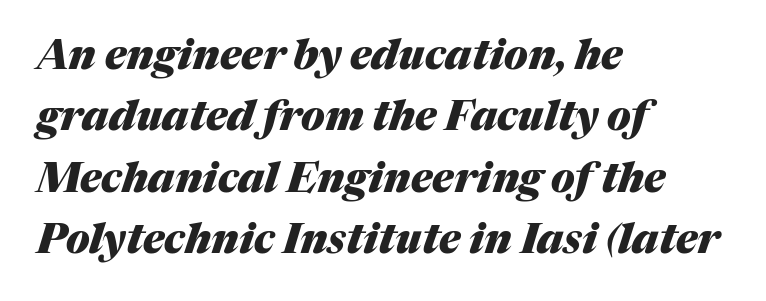
Q: Is the text bold? A: Yes.
Q: Is the text italic (slanted)? A: Yes, it leans right by about 17 degrees.
Q: Is the text underlined? A: No.
Q: How is the paragraph aligned? A: Left-aligned.
Q: Is the spacing between letters normal or unusually wide? A: Normal.
Q: Is the spacing between lines tight, normal or loose? A: Normal.
Q: Width (condensed, normal, or wide)? A: Normal.
Q: Stroke contrast? A: Medium.
Q: x-height? A: Medium.
Q: Monospaced? A: No.
